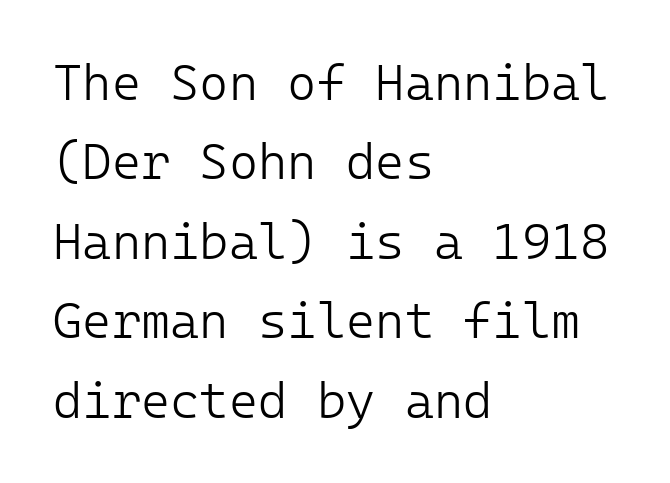
The image shows 50 px light sans-serif type, upright; set left-aligned, normal line spacing (1.59x), normal letter spacing, not underlined; low stroke contrast and a medium x-height.
